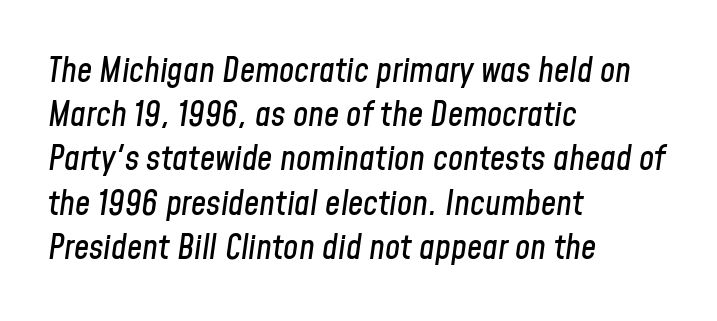
Descender tails drop into unmarked territory. A typesetter would call this zero additional tracking. You could not count columns in this text — the font is proportionally spaced. The lettering tilts uniformly, giving the passage an italic look.
